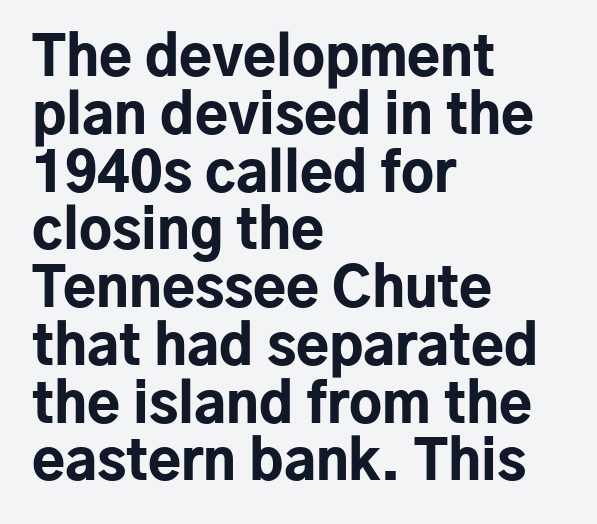
{"serif": "no", "italic": "no", "bold": "yes", "weight": "bold", "width": "normal", "stroke_contrast": "low", "x_height": "medium", "monospaced": "no", "underline": "no", "align": "left", "line_spacing": "tight", "line_spacing_ratio": 1.07, "letter_spacing": "normal", "letter_spacing_em": 0.0, "glyph_px": 54}
